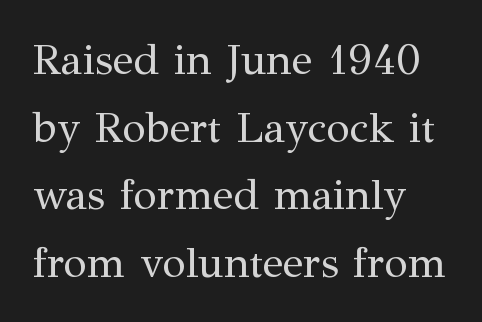
Nobody drew a line under any word here. Does the leading feel generous? No, just average. The lettering stays uniformly vertical, giving the passage a roman look. The font sits on the lighter half of the weight spectrum, regular included.
